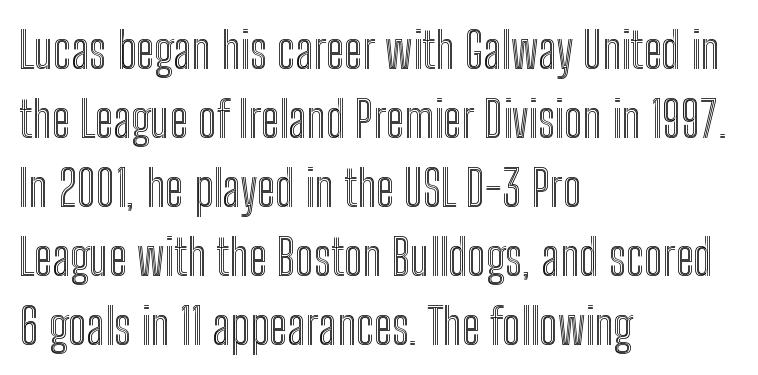
Between one letter and the next there's only the usual sliver of space. Think of a printed novel: that variable character pitch is what you see here. No word sits above an underline. The rag falls on the right side of this text block. The leading is moderate, giving the passage an even texture.
